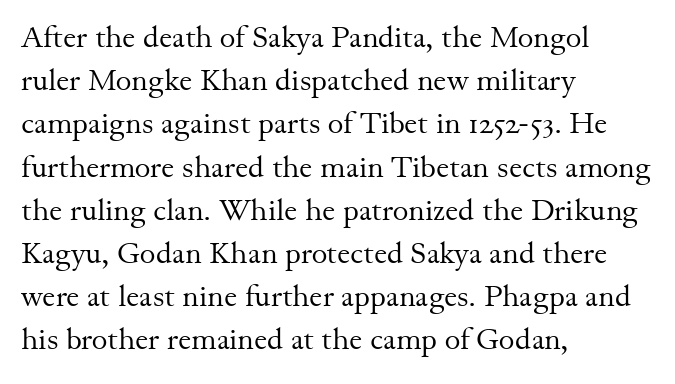
The image shows 30 px regular-weight serif type, upright; set left-aligned, normal line spacing (1.44x), normal letter spacing, not underlined; medium stroke contrast and a small x-height.
